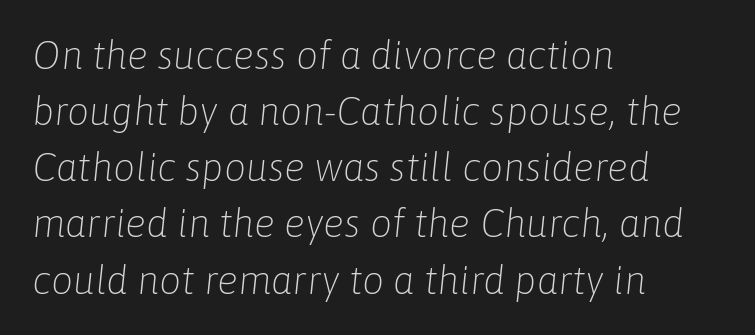
Emphasis-style slanted type is in use. Think standard paragraph weight, or any step lighter than that. The rendering uses natural spacing where letterforms have individual widths. The leading is moderate, giving the passage an even texture.
